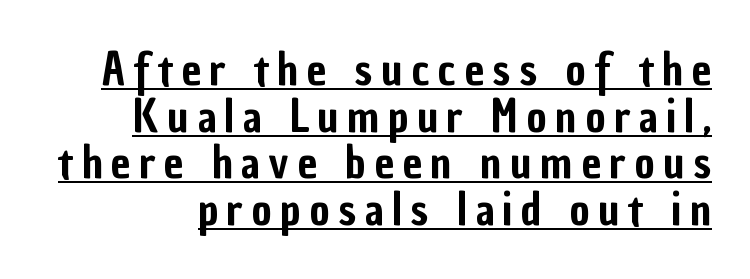
Decoration check: the copy is underlined. Nope, not italic — everything's standing straight. No feet cap the strokes, marking this as sans-serif type. Do the characters align in a grid? No, the font is proportional.
